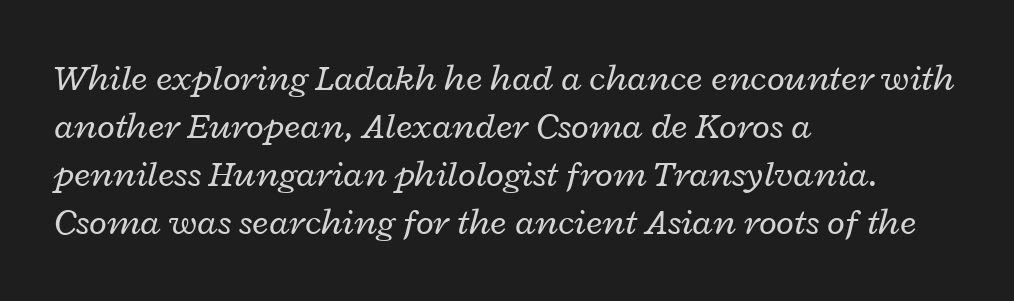
Q: Is the text bold? A: No.
Q: Is the text italic (slanted)? A: Yes, it leans right by about 12 degrees.
Q: Is the text underlined? A: No.
Q: How is the paragraph aligned? A: Left-aligned.
Q: Is the spacing between letters normal or unusually wide? A: Normal.
Q: Is the spacing between lines tight, normal or loose? A: Normal.
Q: Width (condensed, normal, or wide)? A: Wide.
Q: Stroke contrast? A: Low.
Q: x-height? A: Medium.
Q: Monospaced? A: No.
